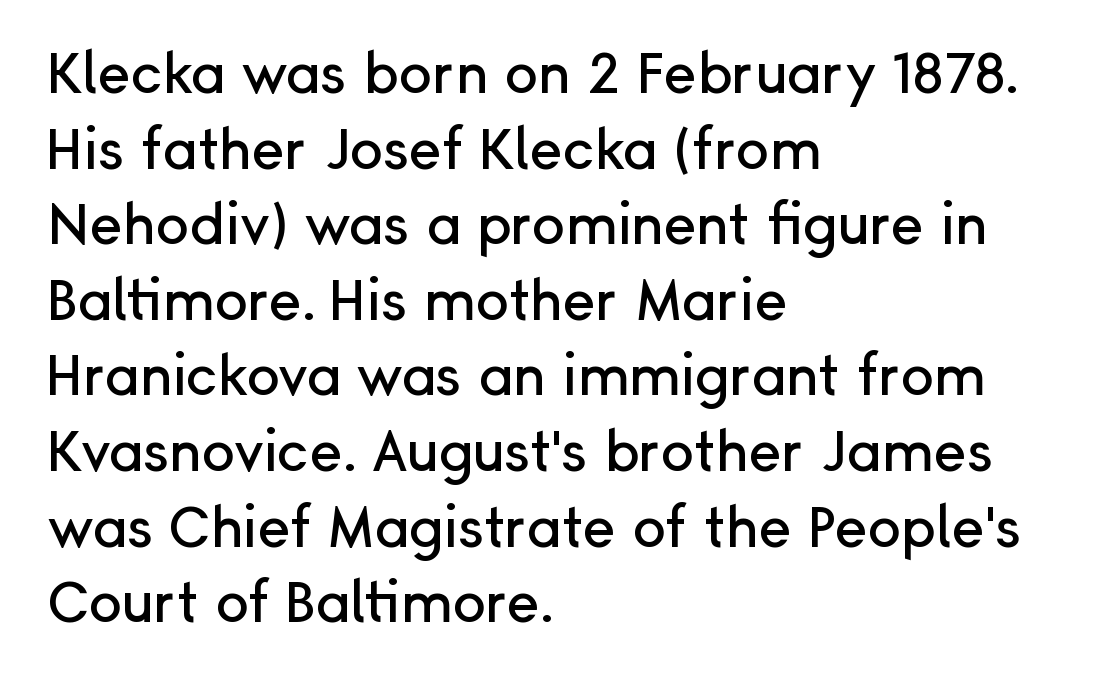
{"serif": "no", "italic": "no", "width": "normal", "stroke_contrast": "low", "x_height": "medium", "monospaced": "no", "underline": "no", "align": "left", "line_spacing": "normal", "line_spacing_ratio": 1.35, "letter_spacing": "normal", "letter_spacing_em": 0.0, "glyph_px": 56}
